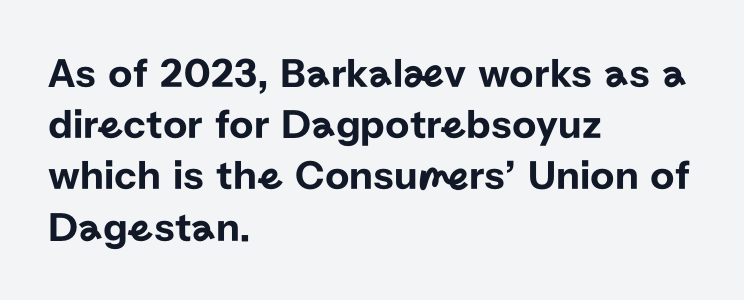
{"serif": "no", "italic": "no", "width": "normal", "stroke_contrast": "low", "x_height": "medium", "monospaced": "no", "underline": "no", "align": "left", "line_spacing_ratio": 1.22, "letter_spacing": "normal", "letter_spacing_em": 0.0, "glyph_px": 42}
